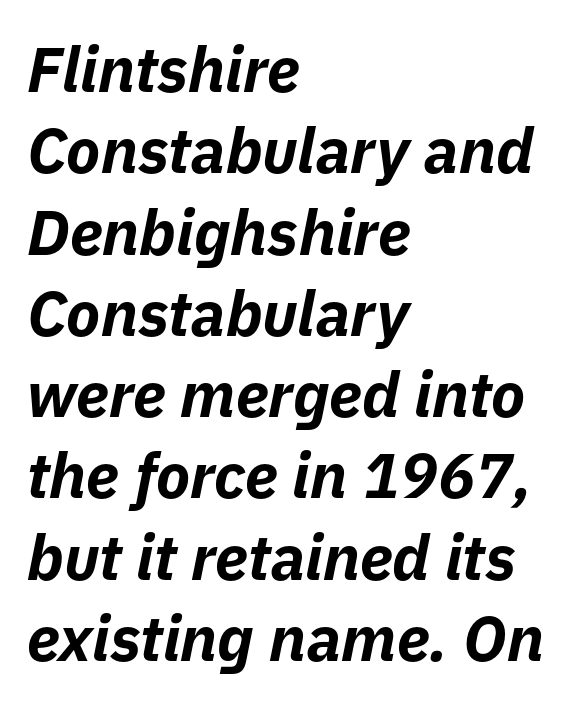
Q: Is the text bold? A: Yes.
Q: Is the text italic (slanted)? A: Yes, it leans right by about 11 degrees.
Q: Is the text underlined? A: No.
Q: How is the paragraph aligned? A: Left-aligned.
Q: Is the spacing between letters normal or unusually wide? A: Normal.
Q: Is the spacing between lines tight, normal or loose? A: Normal.
Q: Width (condensed, normal, or wide)? A: Normal.
Q: Stroke contrast? A: Low.
Q: x-height? A: Medium.
Q: Monospaced? A: No.
